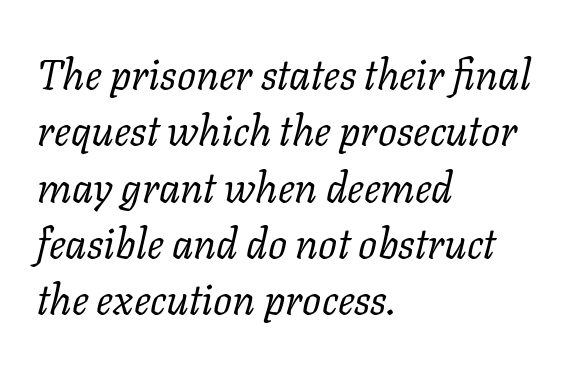
Heft: none added — not bold. The passage shown leans; its letterforms are oblique. Looks like regular typesetting: each glyph gets only the width it needs. One-word summary of the alignment: left. Serifs: yes, visible at the terminals of the letterforms. Summary of vertical rhythm: regular, with standard interline spacing.
